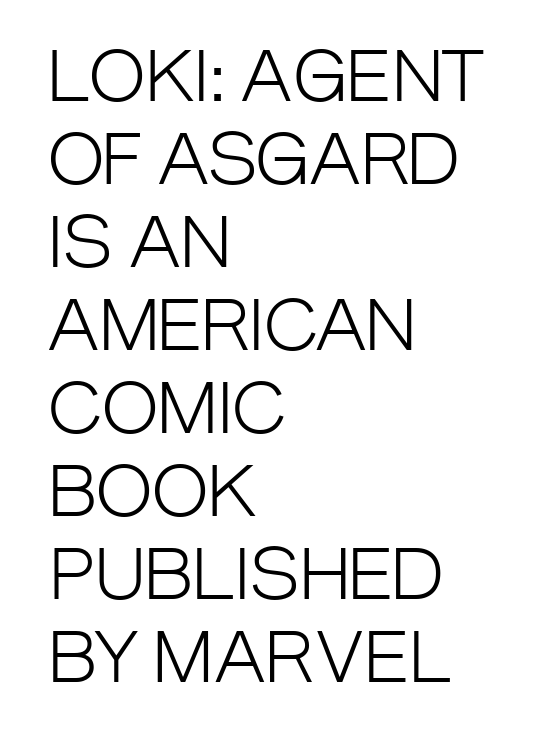
Q: Is the text bold? A: No.
Q: Is the text italic (slanted)? A: No, it is upright.
Q: Is the typeface a serif or a sans-serif typeface? A: Sans-serif.
Q: Is the text underlined? A: No.
Q: How is the paragraph aligned? A: Left-aligned.
Q: Is the spacing between letters normal or unusually wide? A: Normal.
Q: Width (condensed, normal, or wide)? A: Condensed.
Q: Stroke contrast? A: Low.
Q: x-height? A: Large.
Q: Monospaced? A: No.
